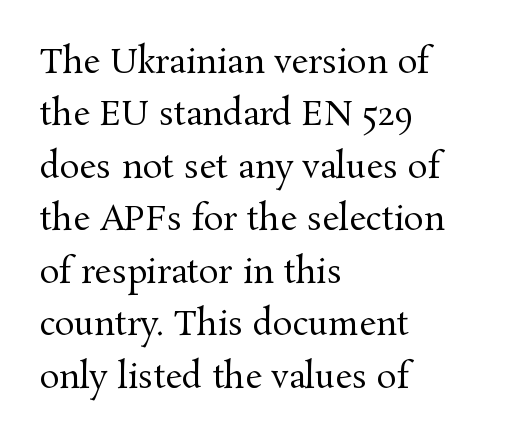
Posture: vertical. Standard letterfit; no display-style spreading of the glyphs. How would I describe the line gaps? Plain and ordinary. Varying glyph widths throughout — classic text-font behaviour. Is the type heavy? It reads as light-to-regular instead.
